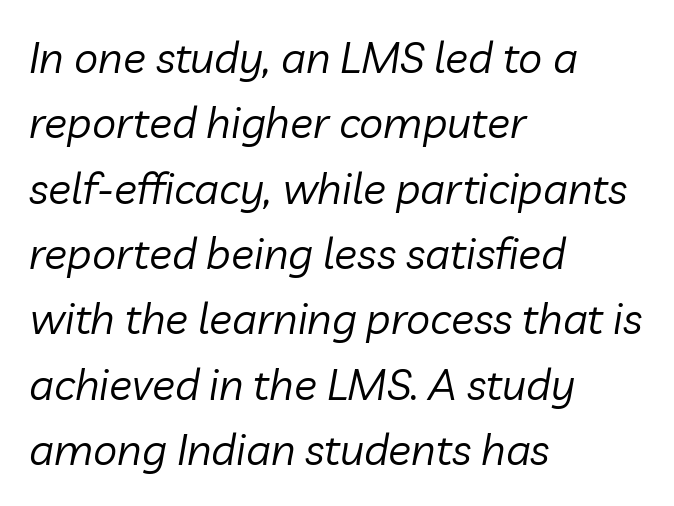
{"italic": "yes", "lean": "right", "slant_degrees": 10, "bold": "no", "weight": "regular", "width": "normal", "stroke_contrast": "low", "x_height": "medium", "monospaced": "no", "underline": "no", "align": "left", "line_spacing": "normal", "line_spacing_ratio": 1.52, "letter_spacing": "normal", "letter_spacing_em": 0.0, "glyph_px": 43}
